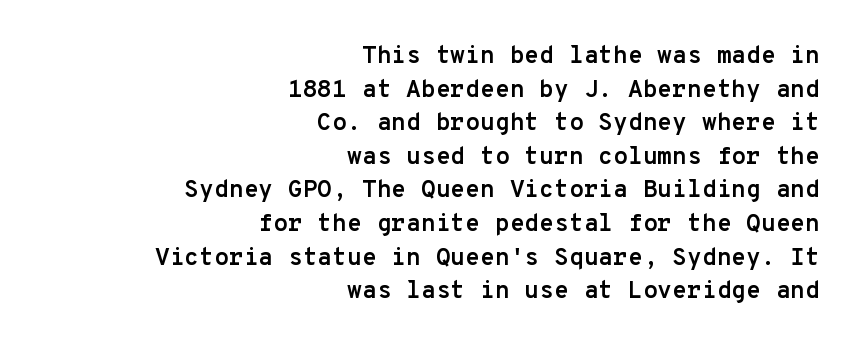
Q: Is the text bold? A: Yes.
Q: Is the text italic (slanted)? A: No, it is upright.
Q: Is the text underlined? A: No.
Q: How is the paragraph aligned? A: Right-aligned.
Q: Is the spacing between letters normal or unusually wide? A: Normal.
Q: Is the spacing between lines tight, normal or loose? A: Normal.
